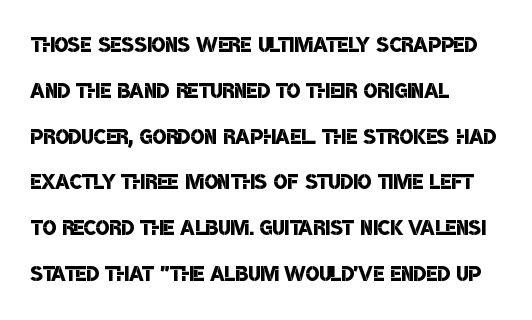
The gaps between neighbouring characters are ordinary and unremarkable. The typesetting leans somewhat heavy: a semibold. The space directly below the letters is spotless. Interline gaps are of average width in this sample. A sans-serif font was chosen for this passage.
